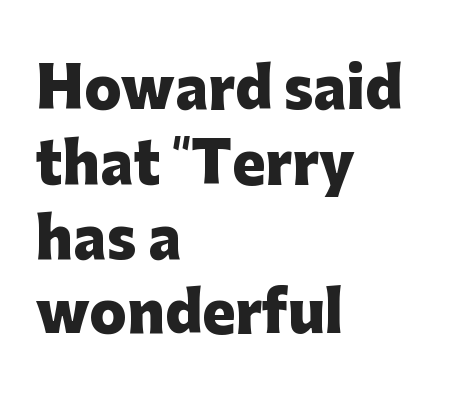
The image shows 55 px heavy sans-serif type, upright; set left-aligned, normal line spacing (1.36x), normal letter spacing, not underlined; low stroke contrast and a medium x-height.
